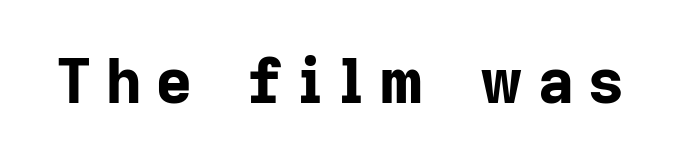
Q: Is the text bold? A: Yes.
Q: Is the text italic (slanted)? A: No, it is upright.
Q: Is the typeface a serif or a sans-serif typeface? A: Sans-serif.
Q: Is the text underlined? A: No.
Q: Is the spacing between letters normal or unusually wide? A: Unusually wide.
Q: Width (condensed, normal, or wide)? A: Normal.
Q: Stroke contrast? A: Low.
Q: x-height? A: Medium.
Q: Monospaced? A: No.
